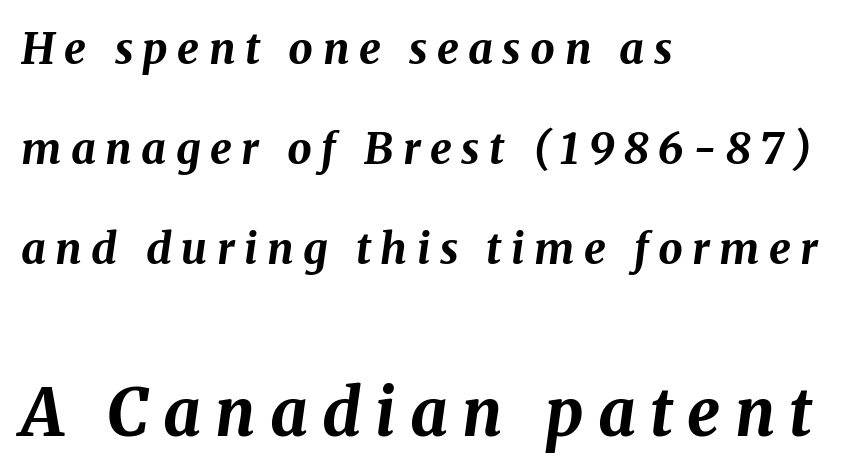
Q: Is the text bold? A: Yes.
Q: Is the text italic (slanted)? A: Yes, it leans right by about 8 degrees.
Q: Is the text underlined? A: No.
Q: How is the paragraph aligned? A: Left-aligned.
Q: Is the spacing between letters normal or unusually wide? A: Unusually wide.
Q: Is the spacing between lines tight, normal or loose? A: Loose.
Q: Which block of text is set in a larger size, the first (top) or the second (bottom)? A: The second (bottom) one.
Q: Width (condensed, normal, or wide)? A: Normal.
Q: Stroke contrast? A: Medium.
Q: x-height? A: Medium.
Q: Monospaced? A: No.
